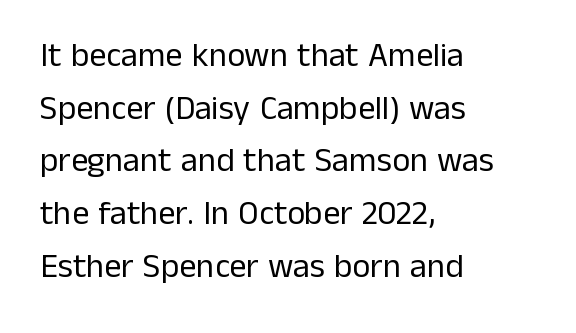
{"serif": "no", "italic": "no", "bold": "no", "weight": "regular", "width": "normal", "stroke_contrast": "low", "x_height": "medium", "monospaced": "no", "underline": "no", "align": "left", "line_spacing": "normal", "line_spacing_ratio": 1.55, "letter_spacing": "normal", "letter_spacing_em": 0.0, "glyph_px": 34}
